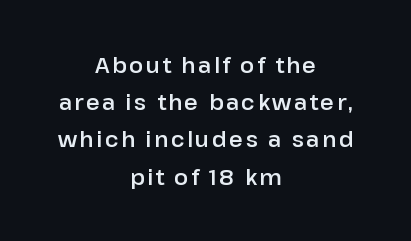
{"italic": "no", "underline": "no", "align": "center", "line_spacing_ratio": 1.77, "glyph_px": 21}
